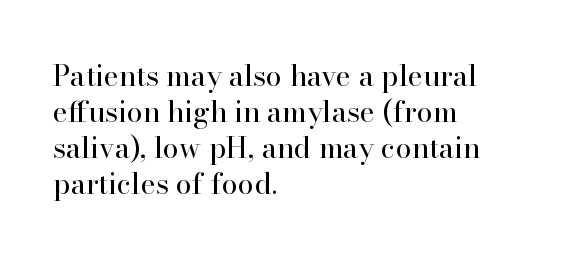
The image shows 29 px regular-weight serif type, upright; set left-aligned, line spacing 1.24x, normal letter spacing, not underlined; high stroke contrast and a small x-height.
